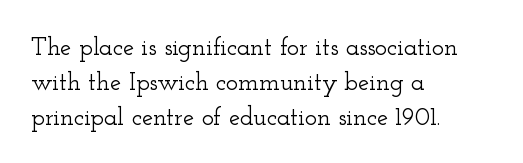
{"italic": "no", "underline": "no", "align": "left", "line_spacing": "normal", "line_spacing_ratio": 1.4, "letter_spacing": "normal", "letter_spacing_em": 0.0, "glyph_px": 25}
